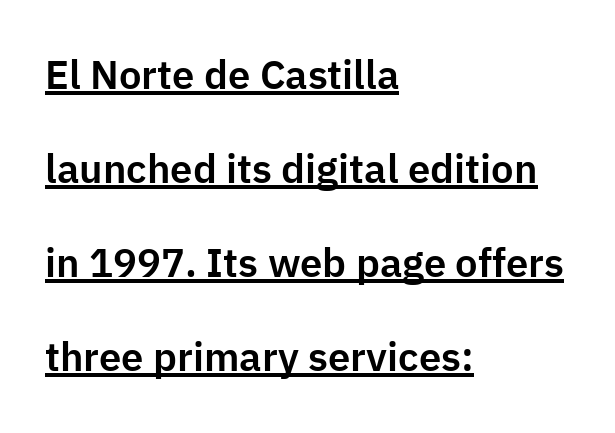
Does the type have serifs? No, each stem ends abruptly. The letters stand upright; this is a roman face. The line-height multiplier appears high, well above default. The compositor pushed each line to the left boundary. A continuous stroke trails under the words, as in a hyperlink. This rendering leaves character spacing at its baseline value.
